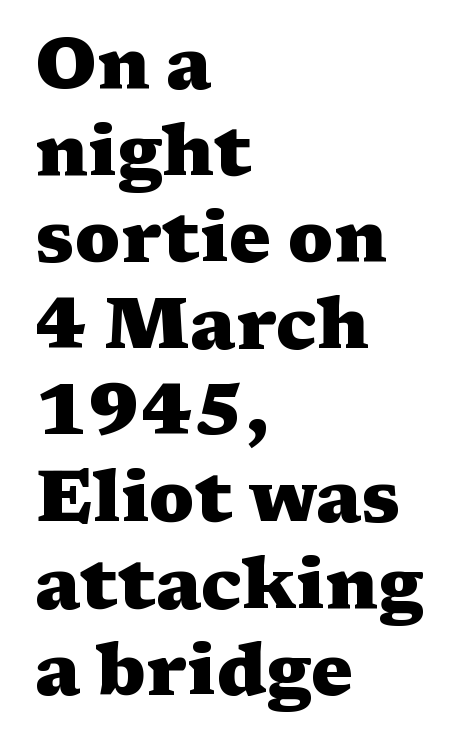
Q: Is the text bold? A: Yes.
Q: Is the text italic (slanted)? A: No, it is upright.
Q: Is the typeface a serif or a sans-serif typeface? A: Serif.
Q: Is the text underlined? A: No.
Q: How is the paragraph aligned? A: Left-aligned.
Q: Is the spacing between letters normal or unusually wide? A: Normal.
Q: Width (condensed, normal, or wide)? A: Wide.
Q: Stroke contrast? A: Medium.
Q: x-height? A: Medium.
Q: Monospaced? A: No.
